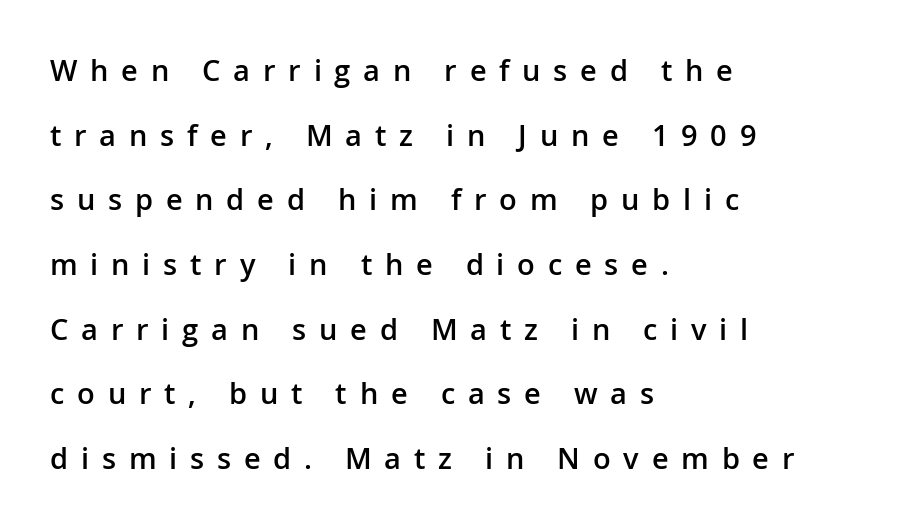
Honestly, there is no underline to notice here at all. Notice how the passage keeps a crisp vertical edge on the left only. What kind of face is this? One without serifs — a sans. The face used here is rendered with a markedly widened letterfit. How would I describe the line gaps? Wide and relaxed.
